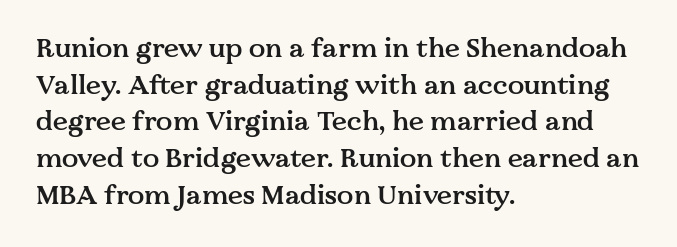
The image shows 27 px text type, upright; set left-aligned, normal line spacing (1.36x), normal letter spacing, not underlined.
